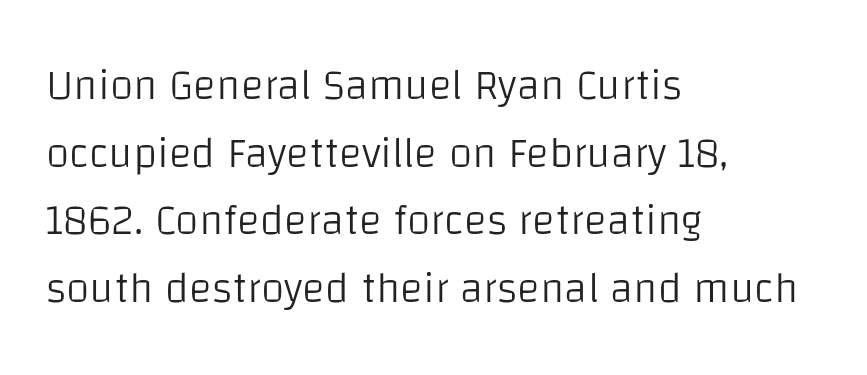
Q: Is the text bold? A: No.
Q: Is the text italic (slanted)? A: No, it is upright.
Q: Is the typeface a serif or a sans-serif typeface? A: Sans-serif.
Q: Is the text underlined? A: No.
Q: How is the paragraph aligned? A: Left-aligned.
Q: Is the spacing between letters normal or unusually wide? A: Normal.
Q: Is the spacing between lines tight, normal or loose? A: Normal.
Q: Width (condensed, normal, or wide)? A: Normal.
Q: Stroke contrast? A: Low.
Q: x-height? A: Large.
Q: Monospaced? A: No.
